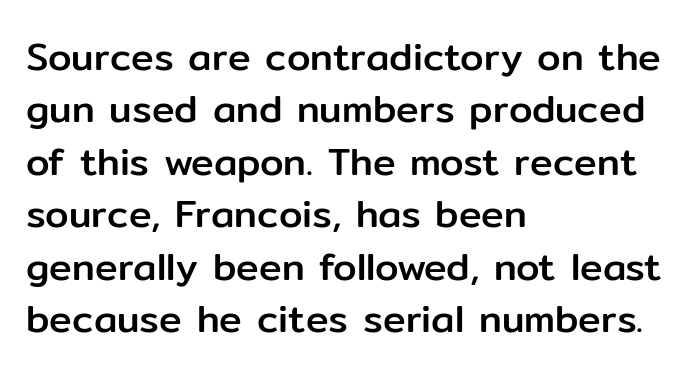
{"serif": "no", "italic": "no", "width": "normal", "stroke_contrast": "low", "x_height": "medium", "monospaced": "no", "underline": "no", "align": "left", "line_spacing": "normal", "line_spacing_ratio": 1.38, "letter_spacing": "normal", "letter_spacing_em": 0.0, "glyph_px": 38}
